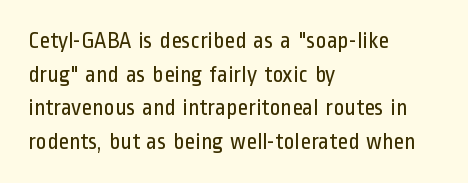
Q: Is the text bold? A: No.
Q: Is the text italic (slanted)? A: No, it is upright.
Q: Is the text underlined? A: No.
Q: How is the paragraph aligned? A: Left-aligned.
Q: Is the spacing between letters normal or unusually wide? A: Normal.
Q: Is the spacing between lines tight, normal or loose? A: Normal.
